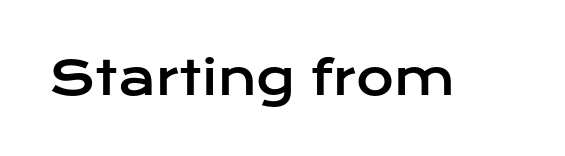
A typesetter would call this proportional, since set widths differ per character. Type style note: lacks serifs. When letters stand straight like this, we call the style roman or upright. The rendering keeps characters at their native spacing. Has an underline been added? It has not.
